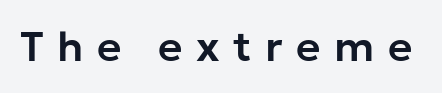
{"serif": "no", "italic": "no", "width": "normal", "stroke_contrast": "low", "x_height": "medium", "monospaced": "no", "underline": "no", "letter_spacing": "wide", "letter_spacing_em": 0.32, "glyph_px": 42}
